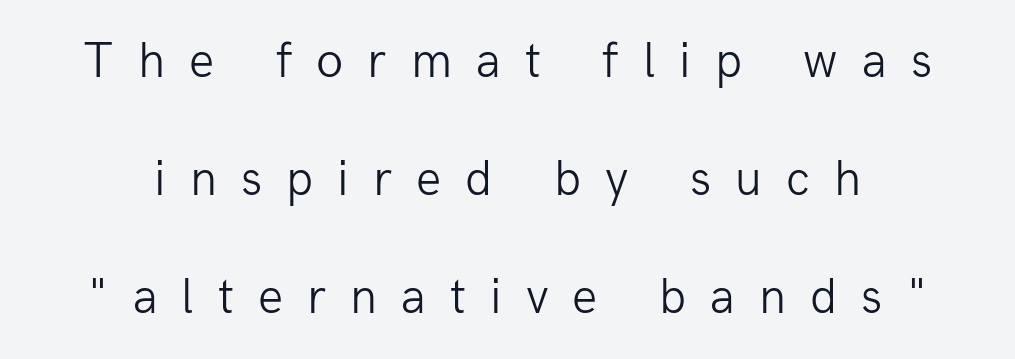
Does extra space separate the letters? Yes, quite a lot of it. Tall strokes in this sample are plumb rather than angled. This sample trades compactness for vertical openness between lines. Think of a printed novel: that variable character pitch is what you see here.
